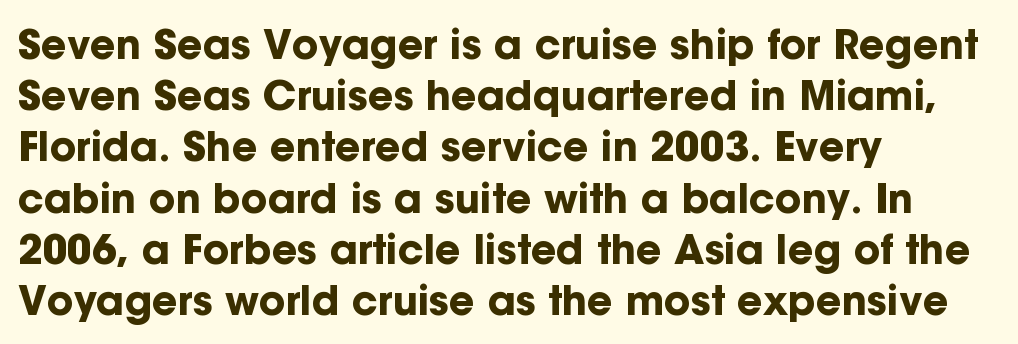
Q: Is the text bold? A: Yes.
Q: Is the text italic (slanted)? A: No, it is upright.
Q: Is the typeface a serif or a sans-serif typeface? A: Sans-serif.
Q: Is the text underlined? A: No.
Q: How is the paragraph aligned? A: Left-aligned.
Q: Is the spacing between letters normal or unusually wide? A: Normal.
Q: Is the spacing between lines tight, normal or loose? A: Normal.
Q: Width (condensed, normal, or wide)? A: Normal.
Q: Stroke contrast? A: Low.
Q: x-height? A: Medium.
Q: Monospaced? A: No.
